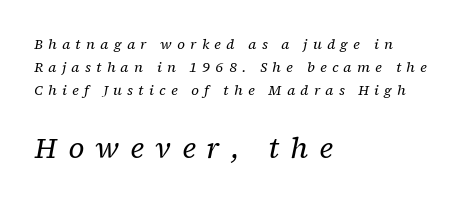
{"serif": "yes", "italic": "yes", "lean": "right", "slant_degrees": 12, "bold": "no", "weight": "regular", "width": "normal", "stroke_contrast": "low", "x_height": "medium", "monospaced": "no", "underline": "no", "align": "left", "line_spacing": "normal", "line_spacing_ratio": 1.66, "letter_spacing": "wide", "letter_spacing_em": 0.38, "larger_block": "second", "size_ratio": 2.07, "glyph_px": 29}
